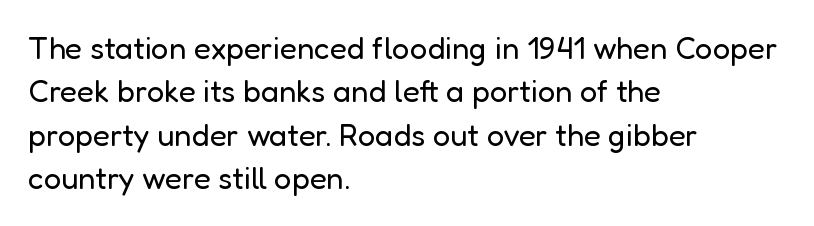
{"serif": "no", "italic": "no", "bold": "no", "weight": "regular", "width": "normal", "stroke_contrast": "low", "x_height": "medium", "monospaced": "no", "underline": "no", "align": "left", "line_spacing": "normal", "line_spacing_ratio": 1.4, "letter_spacing": "normal", "letter_spacing_em": 0.0, "glyph_px": 31}
